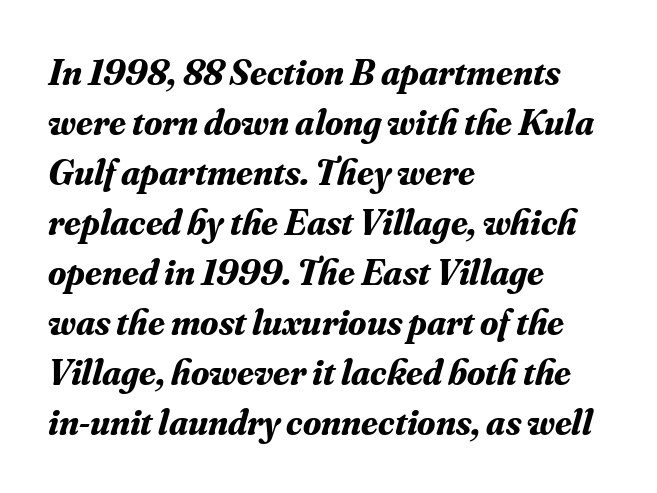
Each glyph is drawn with heavy, bold strokes. Does the leading feel generous? No, just average. Caption: multi-line text, flush left, ragged right. Between one letter and the next there's only the usual sliver of space. Small tapered or slab feet sit at the stroke ends, so this counts as serif.
